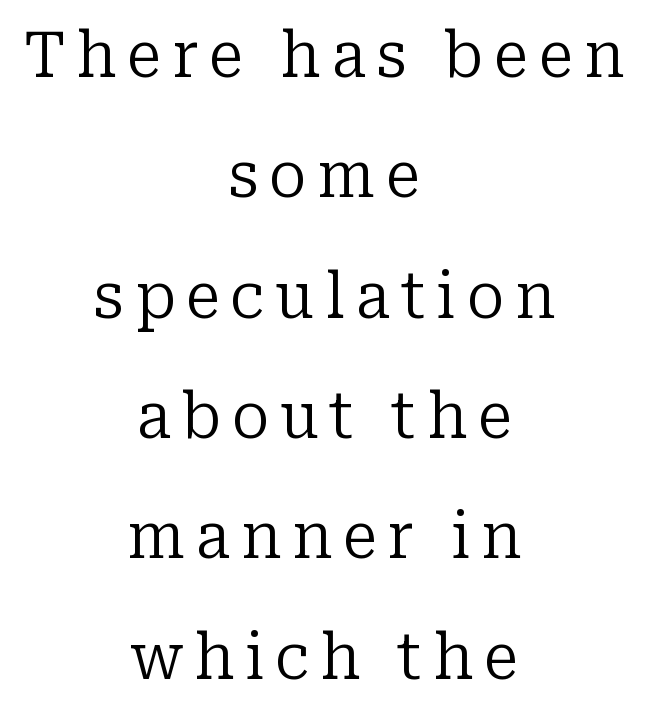
This sample trades compactness for vertical openness between lines. This sample has the flowing, uneven cadence of proportional lettering. Is this a heavy cut? Hardly; it is regular or lighter. Every row of glyphs is offset so its center matches the block's center. In terms of posture, this sample is upright. Are there feet on the stems? There are — it's a serif.
